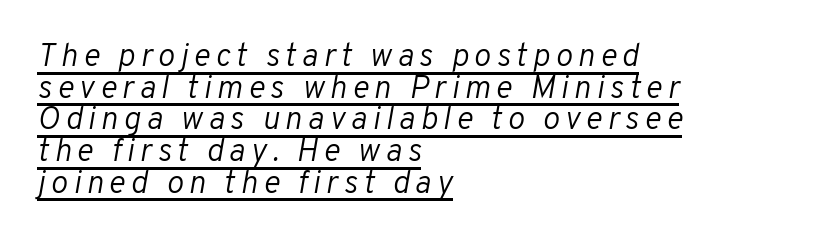
Stroke thickness stays within the range of a standard reading face or lighter. Decoration check: the copy is underlined. Characters are canted at an angle relative to the baseline's perpendicular. Is this a fixed-width face? No — the glyphs have proportional, varying widths. Regarding leading, the lines here are crowded together.
